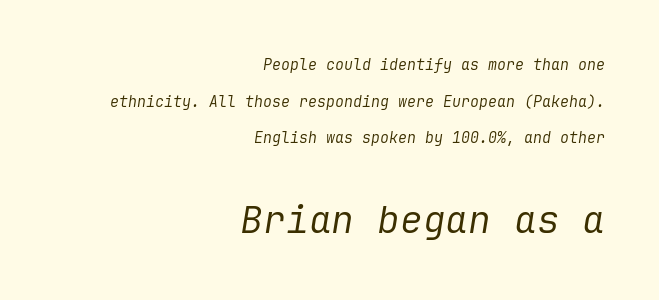
Q: Is the text bold? A: No.
Q: Is the text italic (slanted)? A: Yes, it leans right by about 9 degrees.
Q: Is the text underlined? A: No.
Q: How is the paragraph aligned? A: Right-aligned.
Q: Is the spacing between letters normal or unusually wide? A: Normal.
Q: Is the spacing between lines tight, normal or loose? A: Loose.
Q: Which block of text is set in a larger size, the first (top) or the second (bottom)? A: The second (bottom) one.
Q: Width (condensed, normal, or wide)? A: Normal.
Q: Stroke contrast? A: Low.
Q: x-height? A: Medium.
